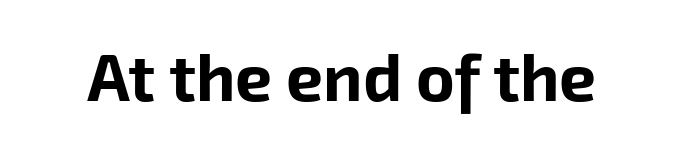
The image shows 66 px bold sans-serif type; set normal letter spacing, not underlined; low stroke contrast and a medium x-height.
